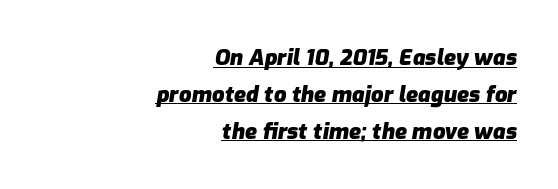
Q: Is the text bold? A: Yes.
Q: Is the text italic (slanted)? A: Yes, it leans right by about 9 degrees.
Q: Is the text underlined? A: Yes.
Q: How is the paragraph aligned? A: Right-aligned.
Q: Is the spacing between letters normal or unusually wide? A: Normal.
Q: Is the spacing between lines tight, normal or loose? A: Normal.
